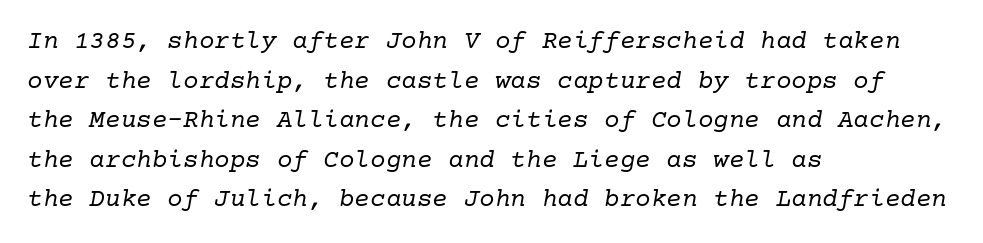
The image shows 26 px text type, italic (leaning right); set left-aligned, normal line spacing (1.52x), normal letter spacing, not underlined.
